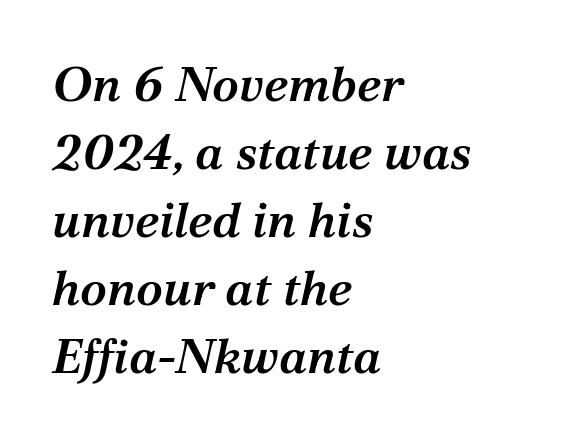
The image shows 49 px semibold serif type, italic (leaning right); set left-aligned, normal line spacing (1.39x), normal letter spacing, not underlined; medium stroke contrast and a medium x-height.
